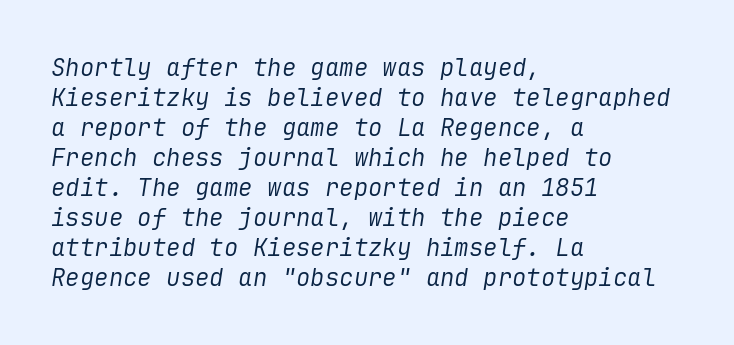
Check under the words: just untouched page. Compared with ordinary roman type, these characters are visibly tilted. One glance says typical: line gaps are just what's usual. Weight: in the light-to-regular range. Left-aligned paragraph, ragged on the right.
